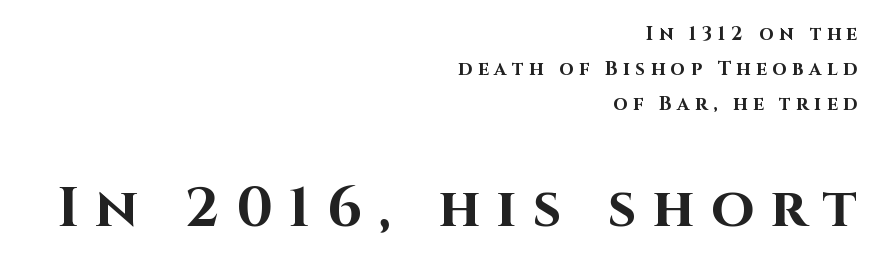
These lines are set flush right with a ragged left edge. Is the letter spacing exaggerated? Yes — the characters are pushed far apart. Here the designer chose a conventional face with non-uniform glyph widths. Descenders hang freely into open space.
